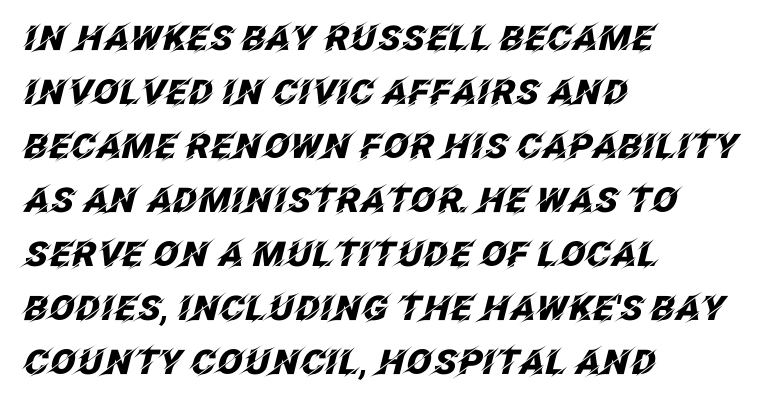
A bare baseline throughout the passage. Tall strokes in this sample are angled rather than plumb. Spacing between characters is what you'd get straight out of the box. The letters advance in unequal steps, a hallmark of proportional type.
